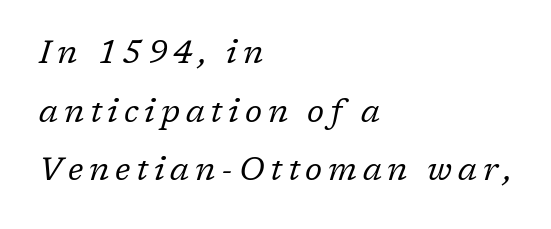
The font sits on the lighter half of the weight spectrum, regular included. Each line starts at the same left margin while the right side varies. Think of a printed novel: that variable character pitch is what you see here. These lines are composed in type with serifs. The string is rendered with underlining switched off.
